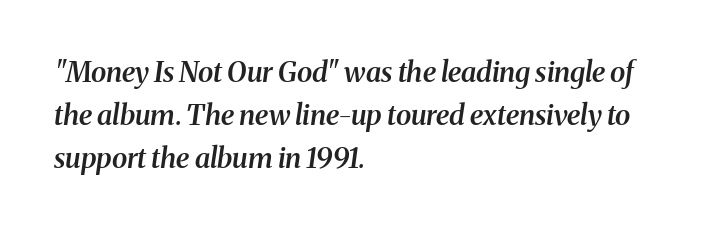
Q: Is the text bold? A: Semi-bold.
Q: Is the text italic (slanted)? A: Yes, it leans right by about 8 degrees.
Q: Is the typeface a serif or a sans-serif typeface? A: Serif.
Q: Is the text underlined? A: No.
Q: How is the paragraph aligned? A: Left-aligned.
Q: Is the spacing between letters normal or unusually wide? A: Normal.
Q: Is the spacing between lines tight, normal or loose? A: Normal.
Q: Width (condensed, normal, or wide)? A: Normal.
Q: Stroke contrast? A: Medium.
Q: x-height? A: Medium.
Q: Monospaced? A: No.
